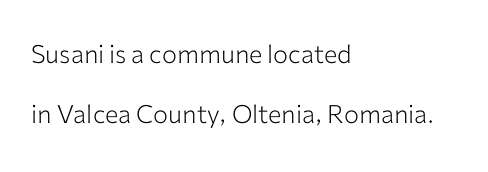
Whoever set this chose breathing room over compactness in the vertical rhythm. Rendered with straight, roman letterforms. Reading down the block, your eye returns to a fixed left position each line. No chunkiness to these letters — they're not bold. Lines of text with bare space underneath.
